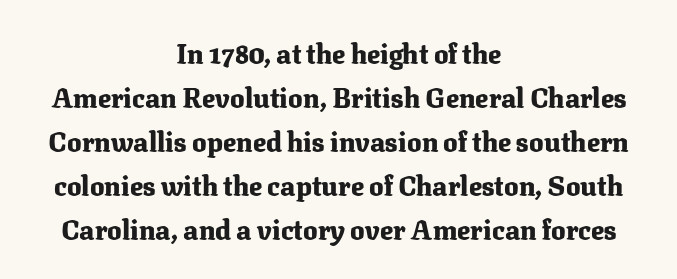
The image shows 27 px bold type, upright; set centered, normal line spacing (1.63x), normal letter spacing, not underlined.
